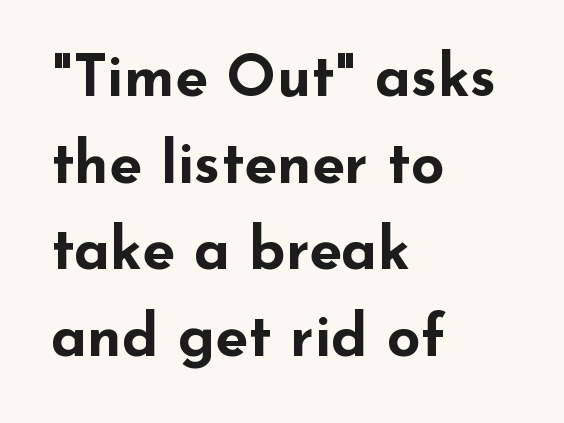
Where is the straight margin? On the left. If you drew a line through each stem, it would be perfectly vertical. Clear beneath every line of the passage. The passage shown has conventional tracking throughout.
